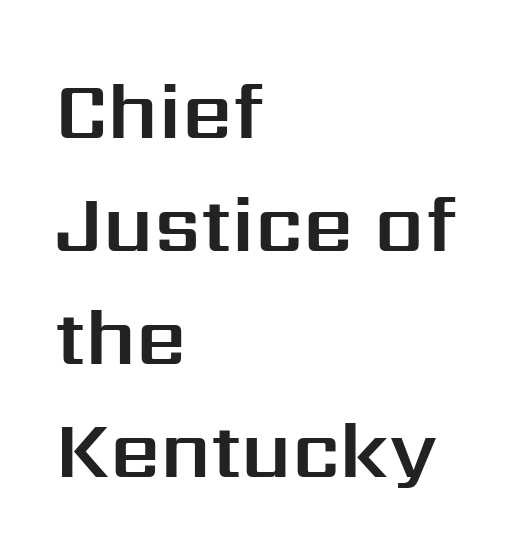
{"serif": "no", "italic": "no", "width": "normal", "stroke_contrast": "medium", "x_height": "medium", "monospaced": "no", "underline": "no", "align": "left", "line_spacing": "normal", "line_spacing_ratio": 1.43, "letter_spacing": "normal", "letter_spacing_em": 0.0, "glyph_px": 79}
